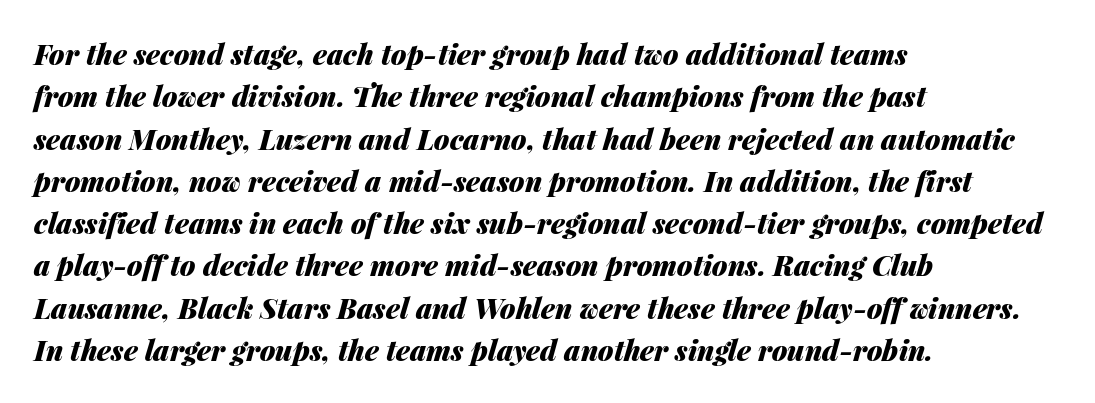
The image shows 28 px heavy type, italic (leaning right); set left-aligned, normal line spacing (1.51x), normal letter spacing, not underlined; medium stroke contrast and a medium x-height.
